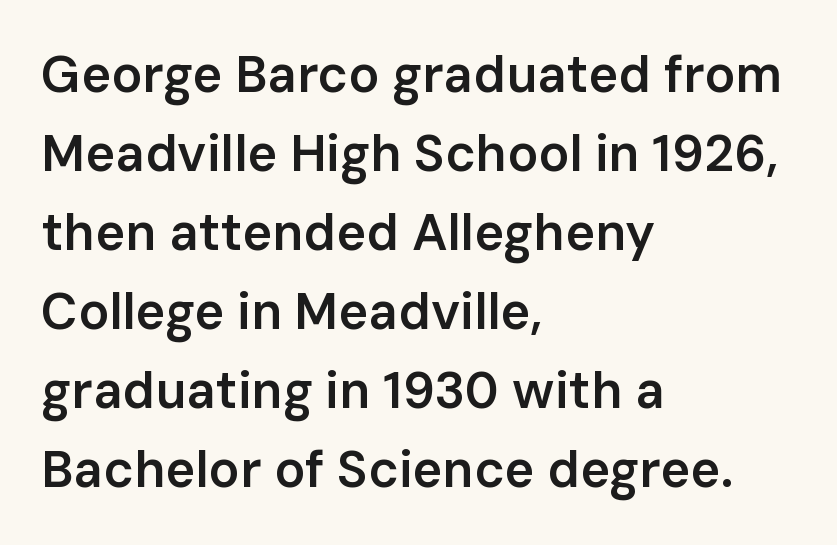
The specimen omits any rule beneath the text block's lines. Stroke thickness is moderately raised; the sample reads as semibold. You could not count columns in this text — the font is proportionally spaced. Which margin do the lines hug? The left one — the right edge is uneven.
